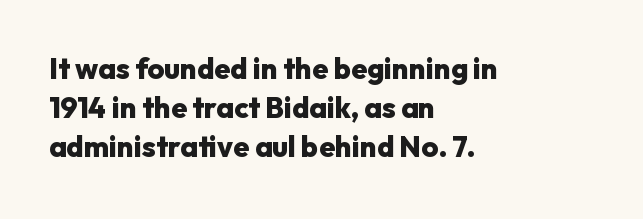
The image shows 29 px heavy sans-serif type, upright; set left-aligned, normal line spacing (1.35x), normal letter spacing, not underlined; low stroke contrast and a medium x-height.
